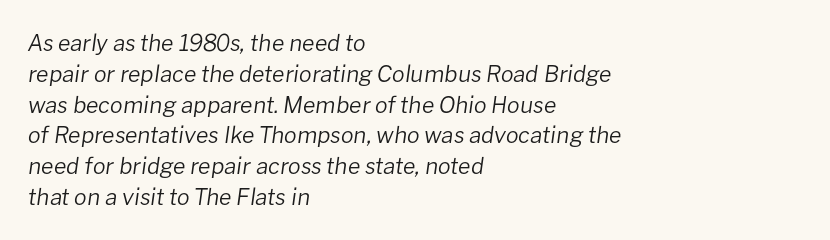
The image shows 23 px text type, italic (leaning right); set left-aligned, normal line spacing (1.34x), normal letter spacing, not underlined.
